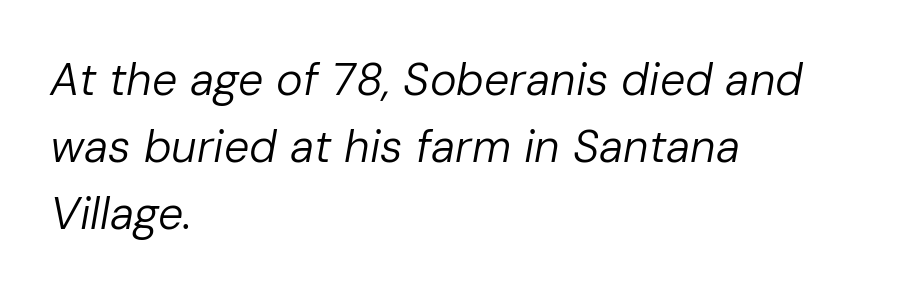
{"italic": "yes", "lean": "right", "slant_degrees": 10, "bold": "no", "weight": "regular", "width": "normal", "stroke_contrast": "low", "x_height": "medium", "monospaced": "no", "underline": "no", "align": "left", "line_spacing": "normal", "line_spacing_ratio": 1.49, "letter_spacing": "normal", "letter_spacing_em": 0.0, "glyph_px": 45}
